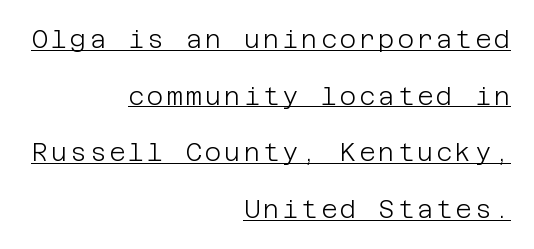
{"italic": "no", "bold": "no", "underline": "yes", "align": "right", "line_spacing": "loose", "line_spacing_ratio": 2.27, "glyph_px": 25}
